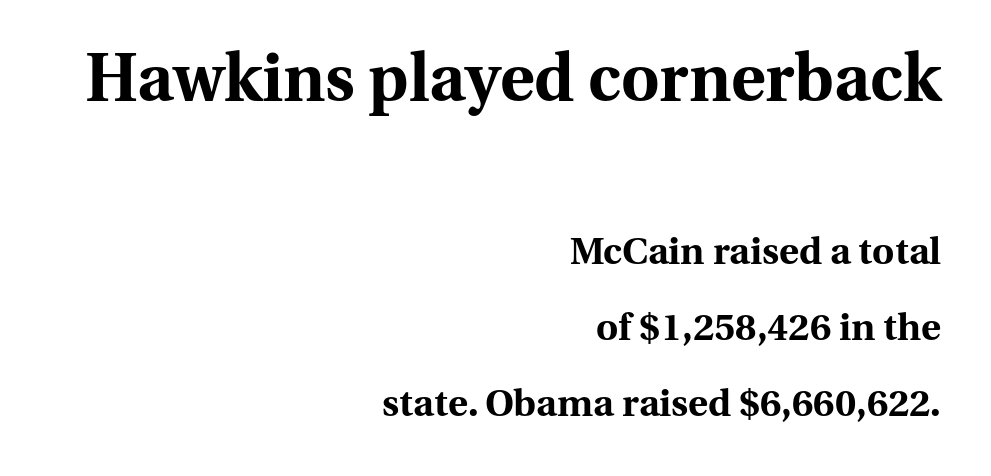
The image shows 66 px bold serif type, upright; set right-aligned, loose line spacing (2.0x), normal letter spacing, not underlined; the first (top) block is 1.74x larger; medium stroke contrast and a medium x-height.
